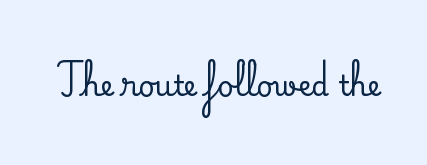
{"serif": "yes", "italic": "no", "width": "normal", "stroke_contrast": "medium", "x_height": "small", "monospaced": "no", "underline": "no", "letter_spacing": "normal", "letter_spacing_em": 0.0, "glyph_px": 28}
